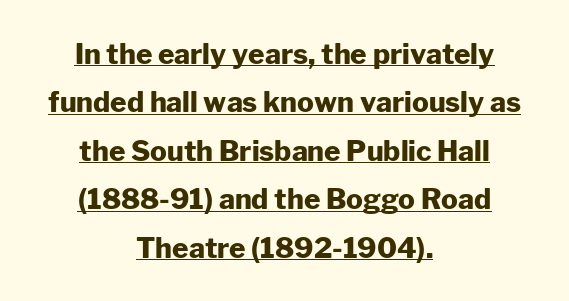
Q: Is the text bold? A: Yes.
Q: Is the text italic (slanted)? A: No, it is upright.
Q: Is the typeface a serif or a sans-serif typeface? A: Sans-serif.
Q: Is the text underlined? A: Yes.
Q: How is the paragraph aligned? A: Centered.
Q: Is the spacing between letters normal or unusually wide? A: Normal.
Q: Width (condensed, normal, or wide)? A: Normal.
Q: Stroke contrast? A: Low.
Q: x-height? A: Medium.
Q: Monospaced? A: No.
